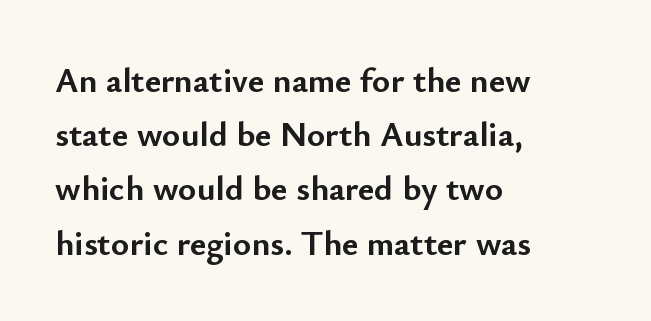
Do the characters align in a grid? No, the font is proportional. Nothing unusual about the tracking: characters are spaced as the font intends. Type style note: lacks serifs. Weight check: bold — yes, fully. This block has exactly the height ordinary leading produces.
